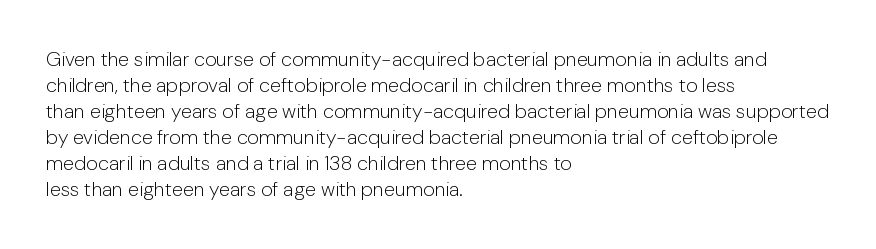
Where is the straight margin? On the left. This sample keeps an unexceptional amount of space between lines. The typesetting does not lean heavy: it is not bold. The gaps between neighbouring characters are ordinary and unremarkable. A clean baseline with only descenders dipping below it.
